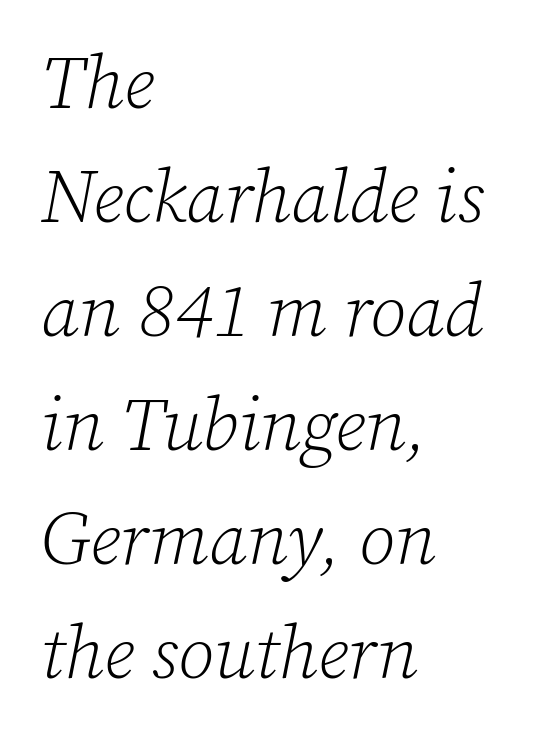
Q: Is the text bold? A: No.
Q: Is the text italic (slanted)? A: Yes, it leans right by about 12 degrees.
Q: Is the typeface a serif or a sans-serif typeface? A: Serif.
Q: Is the text underlined? A: No.
Q: How is the paragraph aligned? A: Left-aligned.
Q: Is the spacing between letters normal or unusually wide? A: Normal.
Q: Is the spacing between lines tight, normal or loose? A: Normal.
Q: Width (condensed, normal, or wide)? A: Normal.
Q: Stroke contrast? A: Low.
Q: x-height? A: Medium.
Q: Monospaced? A: No.
